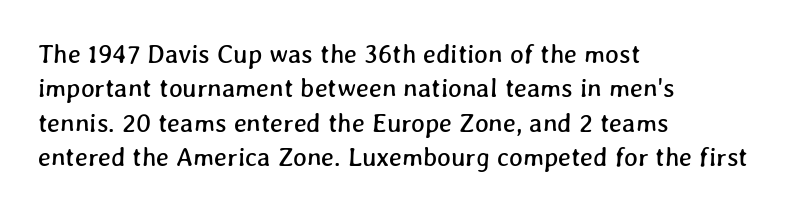
{"underline": "no", "align": "left", "line_spacing": "normal", "line_spacing_ratio": 1.32, "letter_spacing": "normal", "letter_spacing_em": 0.0, "glyph_px": 26}
